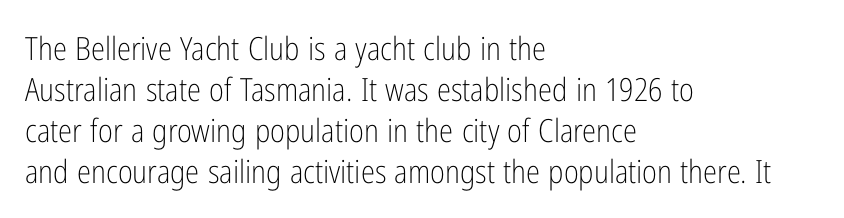
What kind of face is this? One without serifs — a sans. Does the copy run flush right? No — it runs flush left. Heaviness? Minimal to ordinary, like unemphasized prose. Proportional: the letters do not fall into vertical columns. The words here are not underlined. One glance says typical: line gaps are just what's usual.
